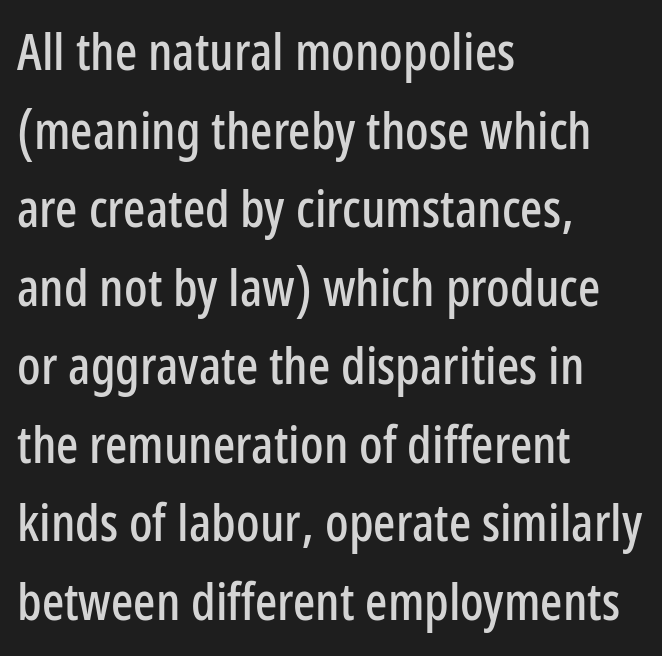
The image shows 52 px condensed sans-serif type, upright; set left-aligned, normal line spacing (1.51x), normal letter spacing, not underlined; low stroke contrast and a medium x-height.
